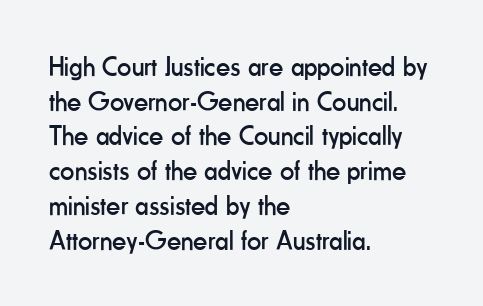
{"serif": "no", "italic": "no", "bold": "no", "weight": "regular", "width": "condensed", "stroke_contrast": "low", "x_height": "small", "monospaced": "no", "underline": "no", "align": "left", "line_spacing_ratio": 1.24, "letter_spacing": "normal", "letter_spacing_em": 0.0, "glyph_px": 28}
